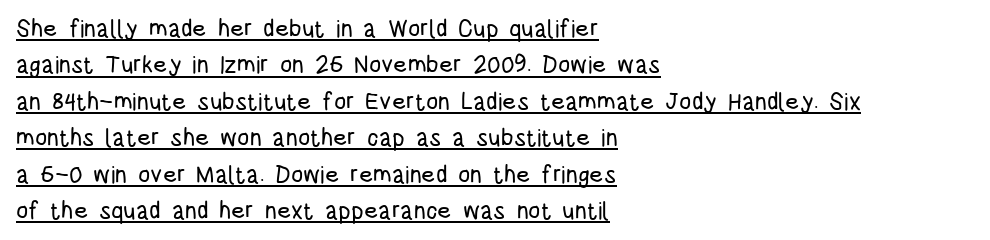
{"italic": "no", "underline": "yes", "align": "left", "line_spacing": "normal", "line_spacing_ratio": 1.52, "letter_spacing": "normal", "letter_spacing_em": 0.0, "glyph_px": 24}
